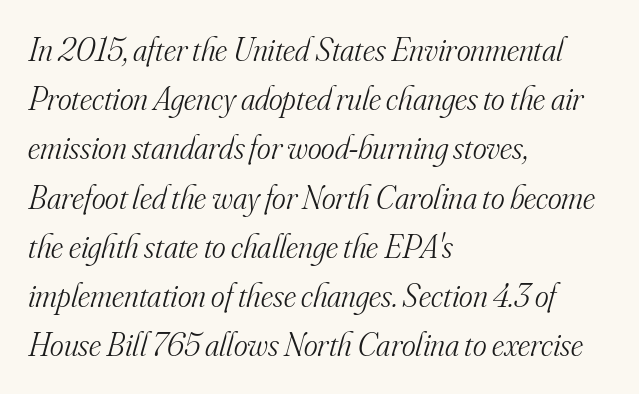
{"serif": "yes", "italic": "yes", "lean": "right", "slant_degrees": 16, "bold": "no", "weight": "light", "width": "normal", "stroke_contrast": "medium", "x_height": "small", "monospaced": "no", "underline": "no", "align": "left", "line_spacing": "normal", "line_spacing_ratio": 1.49, "letter_spacing": "normal", "letter_spacing_em": 0.0, "glyph_px": 33}
